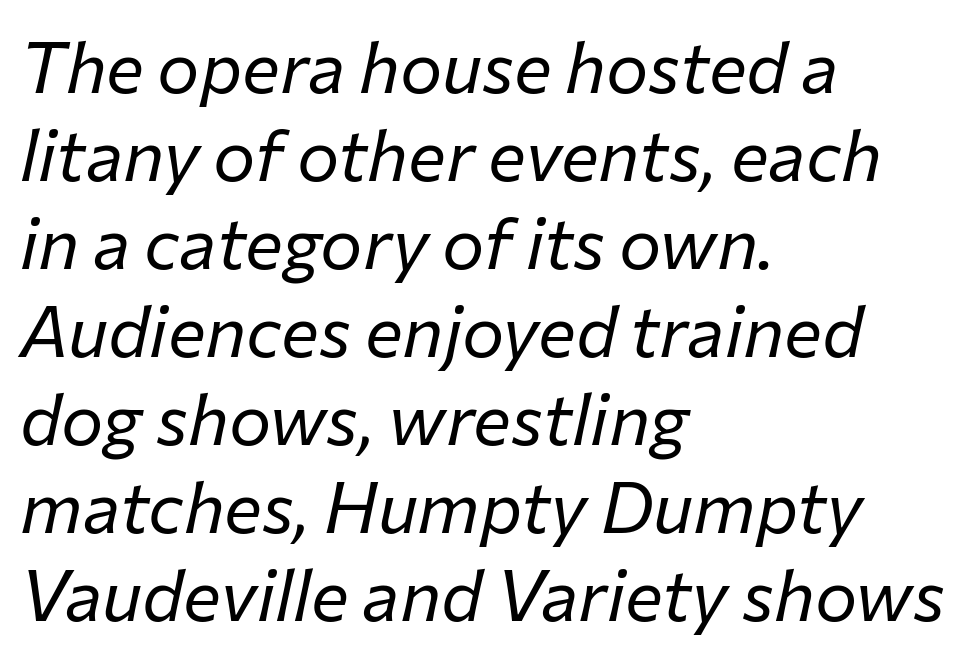
The image shows 71 px regular-weight type, italic (leaning right); set left-aligned, line spacing 1.24x, normal letter spacing, not underlined; low stroke contrast and a medium x-height.
